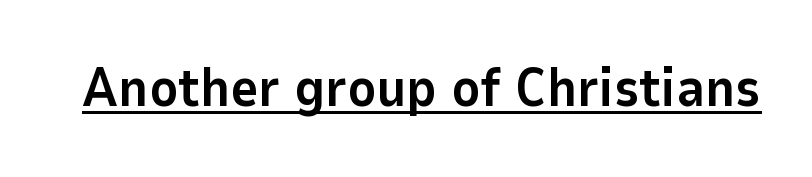
{"serif": "no", "italic": "no", "bold": "yes", "weight": "bold", "width": "normal", "stroke_contrast": "low", "x_height": "medium", "monospaced": "no", "underline": "yes", "letter_spacing": "normal", "letter_spacing_em": 0.0, "glyph_px": 54}
